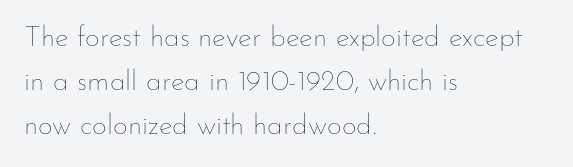
{"italic": "no", "bold": "no", "weight": "thin", "width": "normal", "stroke_contrast": "low", "x_height": "small", "monospaced": "no", "underline": "no", "align": "left", "line_spacing": "normal", "line_spacing_ratio": 1.52, "letter_spacing": "normal", "letter_spacing_em": 0.0, "glyph_px": 29}
